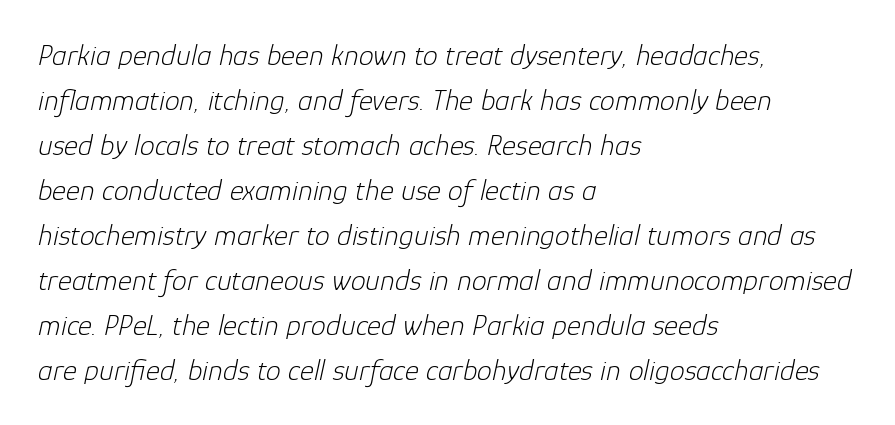
Here the glyphs are tracked normally, forming tight word shapes. A normal amount of white space separates one row of letters from the next. One-word summary of the alignment: left. Here the designer chose a conventional face with non-uniform glyph widths. The axis of the letterforms is tilted away from vertical. Just letters on the line, the space beneath them empty.
